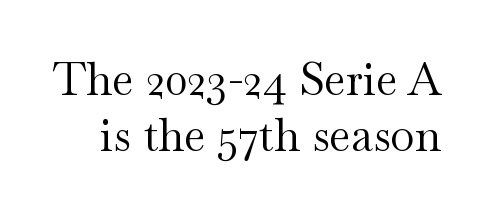
The image shows 45 px regular-weight, wide serif type, upright; set line spacing 1.24x, normal letter spacing, not underlined; medium stroke contrast and a small x-height.
